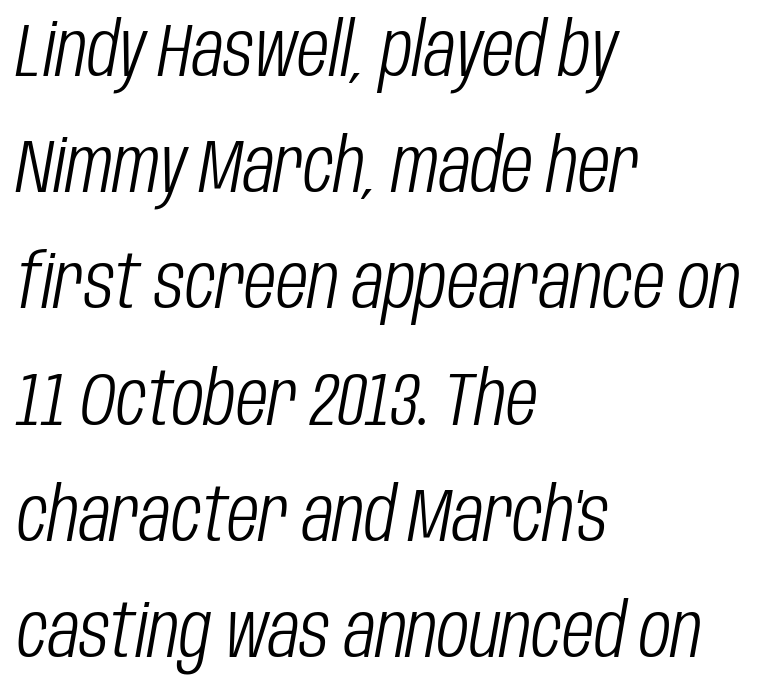
Slanted lettering throughout. These lines stack with their left ends in a neat column. Quick note: underline off. The weight tops out at a normal text grade.
